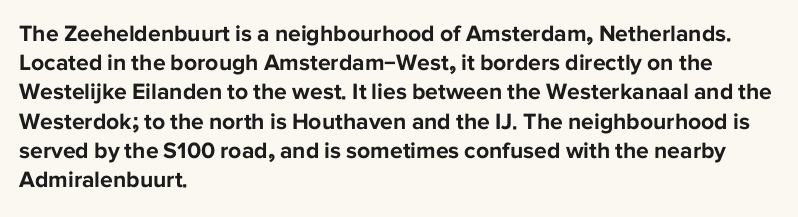
Q: Is the text bold? A: Yes.
Q: Is the text italic (slanted)? A: No, it is upright.
Q: Is the text underlined? A: No.
Q: How is the paragraph aligned? A: Left-aligned.
Q: Is the spacing between letters normal or unusually wide? A: Normal.
Q: Is the spacing between lines tight, normal or loose? A: Normal.
